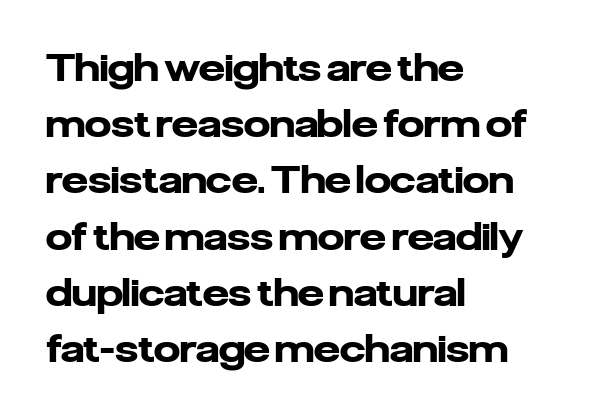
{"serif": "no", "italic": "no", "bold": "yes", "weight": "heavy", "width": "normal", "stroke_contrast": "low", "x_height": "medium", "monospaced": "no", "underline": "no", "align": "left", "line_spacing": "normal", "line_spacing_ratio": 1.52, "letter_spacing": "normal", "letter_spacing_em": 0.0, "glyph_px": 37}
